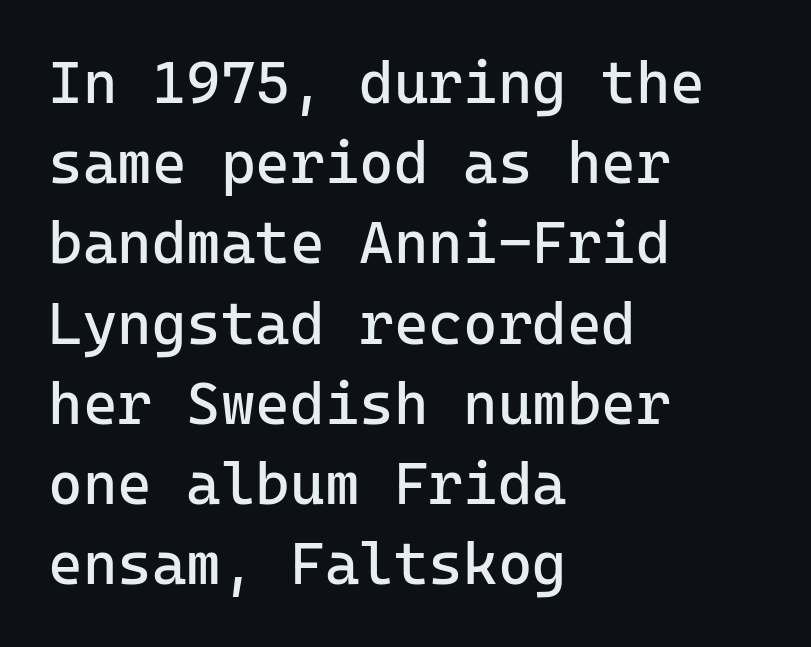
Q: Is the text bold? A: No.
Q: Is the text italic (slanted)? A: No, it is upright.
Q: Is the typeface a serif or a sans-serif typeface? A: Sans-serif.
Q: Is the text underlined? A: No.
Q: How is the paragraph aligned? A: Left-aligned.
Q: Is the spacing between letters normal or unusually wide? A: Normal.
Q: Is the spacing between lines tight, normal or loose? A: Normal.
Q: Width (condensed, normal, or wide)? A: Normal.
Q: Stroke contrast? A: Low.
Q: x-height? A: Medium.
Q: Monospaced? A: Yes.
